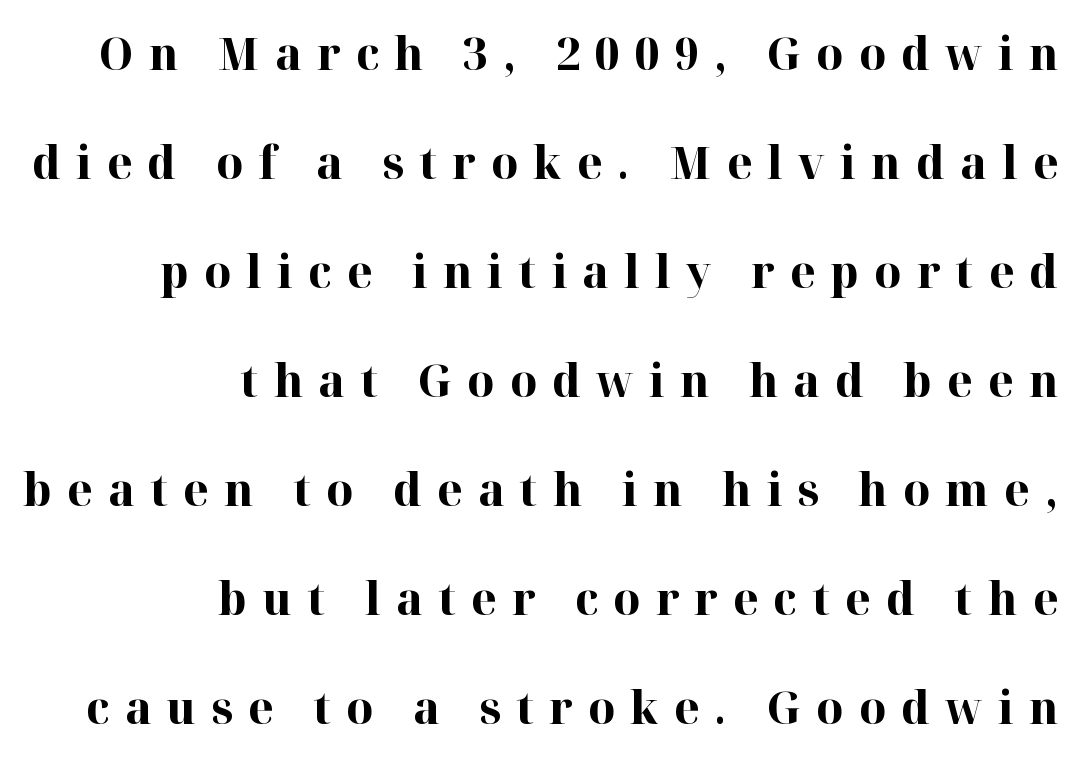
{"serif": "yes", "italic": "no", "bold": "yes", "weight": "bold", "width": "normal", "stroke_contrast": "high", "x_height": "medium", "monospaced": "no", "underline": "no", "align": "right", "line_spacing": "loose", "line_spacing_ratio": 2.37, "letter_spacing": "wide", "letter_spacing_em": 0.33, "glyph_px": 46}
